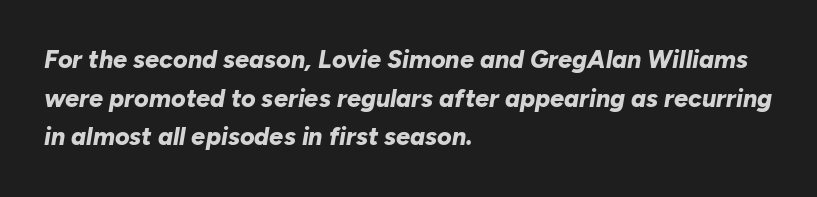
Q: Is the text bold? A: Yes.
Q: Is the text italic (slanted)? A: Yes, it leans right by about 10 degrees.
Q: Is the text underlined? A: No.
Q: How is the paragraph aligned? A: Left-aligned.
Q: Is the spacing between letters normal or unusually wide? A: Normal.
Q: Is the spacing between lines tight, normal or loose? A: Normal.
